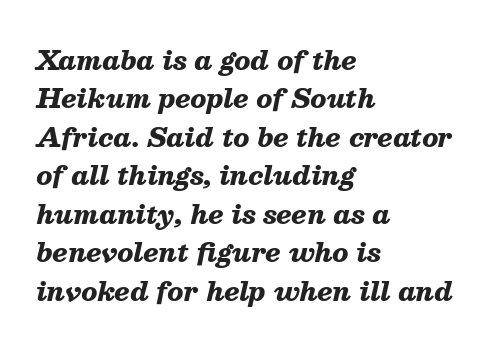
Caption: multi-line text, flush left, ragged right. Normally led — the rows are evenly, conventionally spaced. Look at the tracking — it's just the regular setting, nothing added. How heavy is the stroke? Heavy — this is a bold. Each row of text sits above clean, open space. Quick note: italic.
